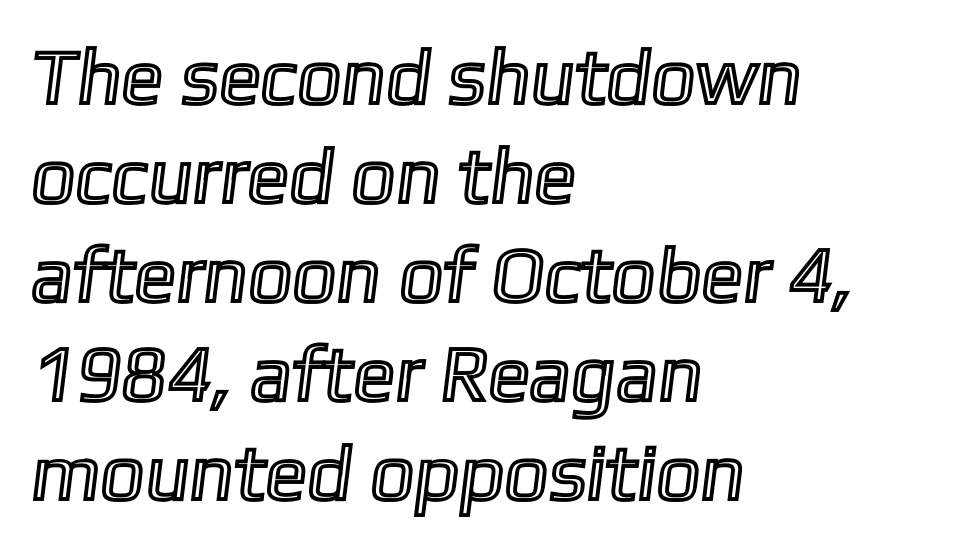
Q: Is the text underlined? A: No.
Q: How is the paragraph aligned? A: Left-aligned.
Q: Is the spacing between letters normal or unusually wide? A: Normal.
Q: Is the spacing between lines tight, normal or loose? A: Normal.
Q: Width (condensed, normal, or wide)? A: Normal.
Q: x-height? A: Medium.
Q: Monospaced? A: No.
